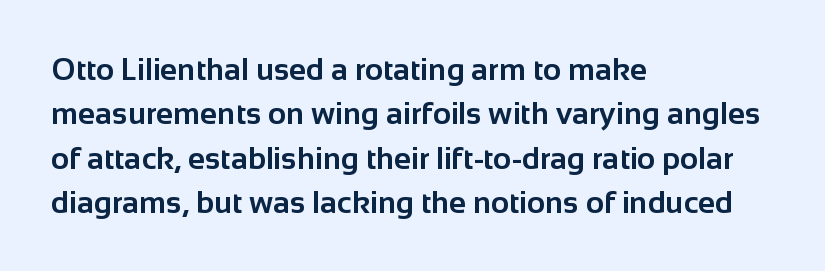
Q: Is the text bold? A: Yes.
Q: Is the text italic (slanted)? A: No, it is upright.
Q: Is the typeface a serif or a sans-serif typeface? A: Sans-serif.
Q: Is the text underlined? A: No.
Q: How is the paragraph aligned? A: Left-aligned.
Q: Is the spacing between letters normal or unusually wide? A: Normal.
Q: Is the spacing between lines tight, normal or loose? A: Normal.
Q: Width (condensed, normal, or wide)? A: Normal.
Q: Stroke contrast? A: Low.
Q: x-height? A: Medium.
Q: Monospaced? A: No.
